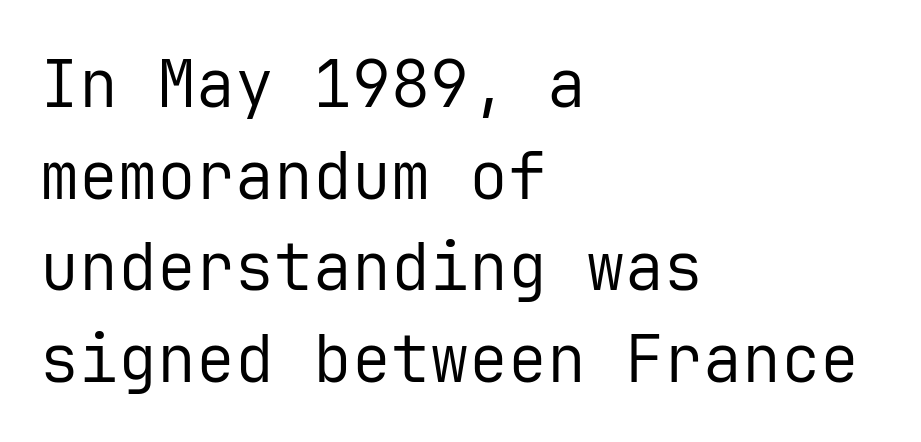
The image shows 65 px regular-weight sans-serif type, upright, monospaced; set left-aligned, normal line spacing (1.41x), normal letter spacing, not underlined; low stroke contrast and a medium x-height.
